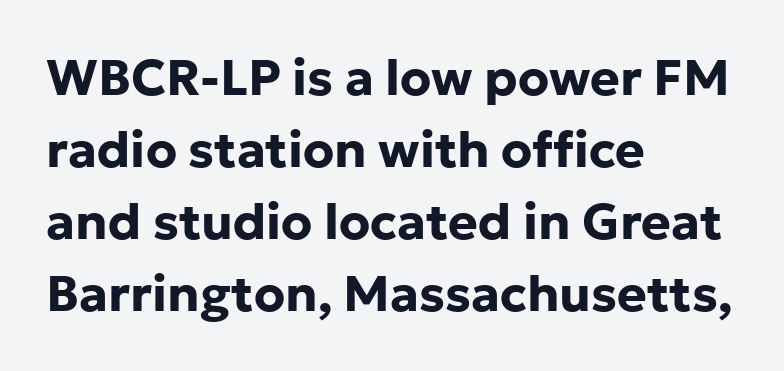
The image shows 50 px bold sans-serif type, upright; set left-aligned, normal line spacing (1.44x), normal letter spacing, not underlined; low stroke contrast and a medium x-height.
